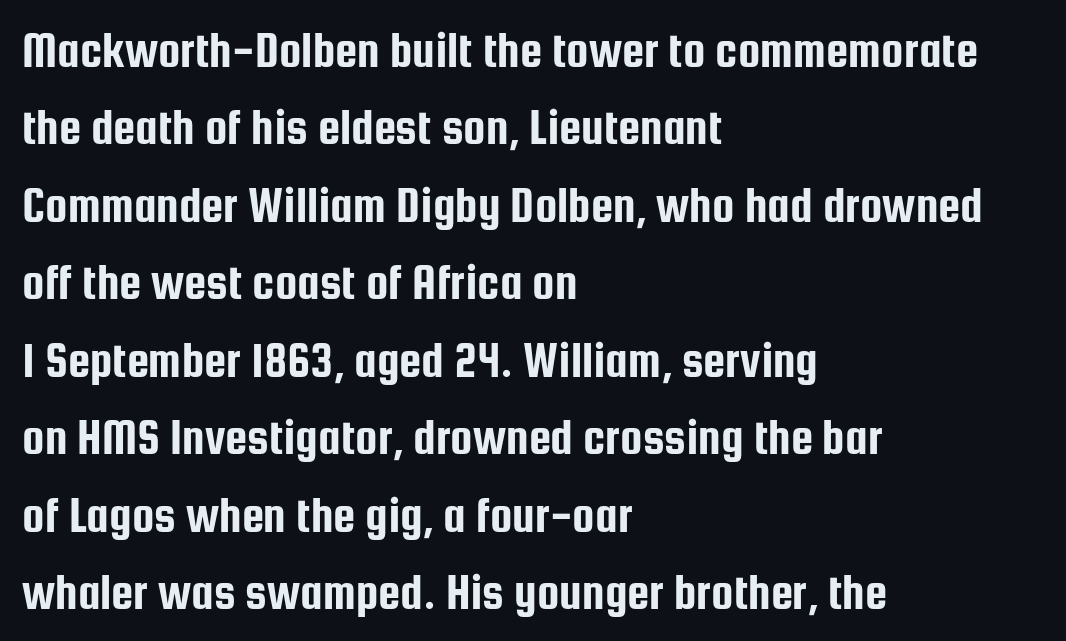
The image shows 50 px condensed sans-serif type, upright; set left-aligned, normal line spacing (1.55x), normal letter spacing, not underlined; low stroke contrast and a medium x-height.
